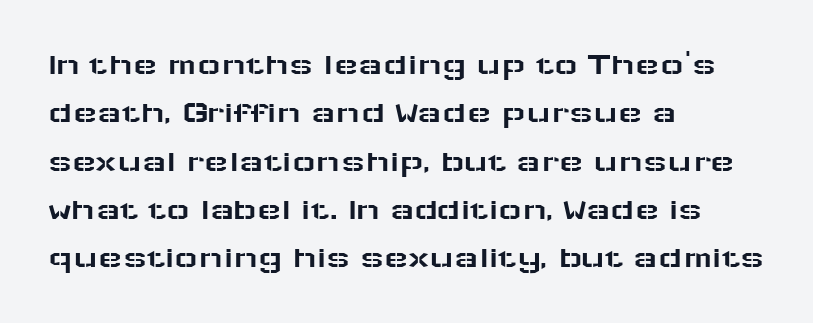
The image shows 32 px wide sans-serif type, upright; set left-aligned, normal line spacing (1.51x), normal letter spacing, not underlined; low stroke contrast and a medium x-height.
